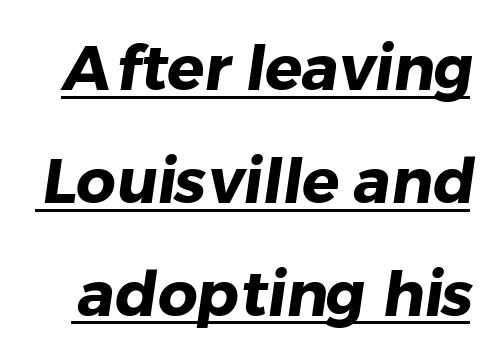
The image shows 62 px heavy sans-serif type; set line spacing 1.82x, normal letter spacing, underlined; low stroke contrast and a medium x-height.
